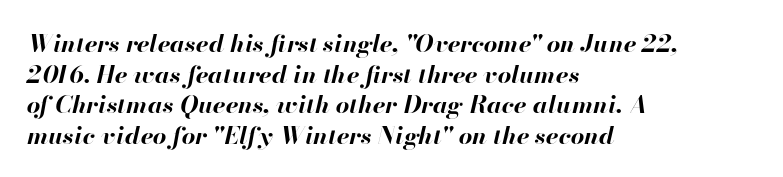
The image shows 24 px bold type, italic (leaning right); set left-aligned, normal line spacing (1.28x), normal letter spacing, not underlined.
